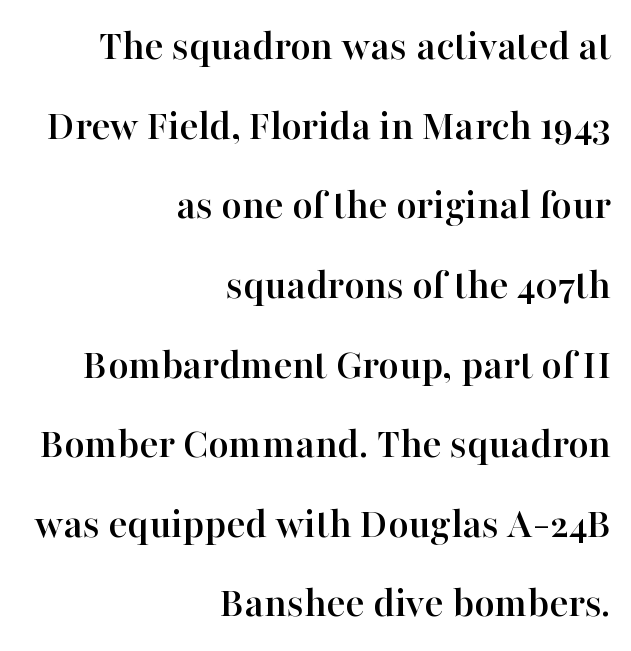
Q: Is the text italic (slanted)? A: No, it is upright.
Q: Is the typeface a serif or a sans-serif typeface? A: Serif.
Q: Is the text underlined? A: No.
Q: How is the paragraph aligned? A: Right-aligned.
Q: Is the spacing between letters normal or unusually wide? A: Normal.
Q: Width (condensed, normal, or wide)? A: Normal.
Q: Stroke contrast? A: High.
Q: x-height? A: Medium.
Q: Monospaced? A: No.
